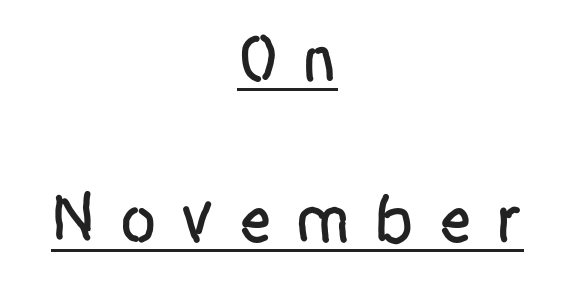
Q: Is the text italic (slanted)? A: No, it is upright.
Q: Is the typeface a serif or a sans-serif typeface? A: Sans-serif.
Q: Is the text underlined? A: Yes.
Q: How is the paragraph aligned? A: Centered.
Q: Is the spacing between letters normal or unusually wide? A: Unusually wide.
Q: Is the spacing between lines tight, normal or loose? A: Loose.
Q: Width (condensed, normal, or wide)? A: Condensed.
Q: Stroke contrast? A: Low.
Q: x-height? A: Large.
Q: Monospaced? A: No.
